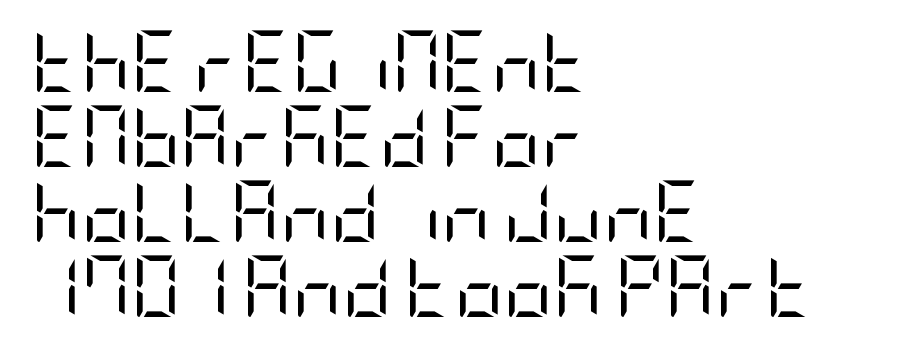
The image shows 61 px regular-weight, condensed sans-serif type, upright; set left-aligned, line spacing 1.23x, normal letter spacing, not underlined; low stroke contrast and a large x-height.
